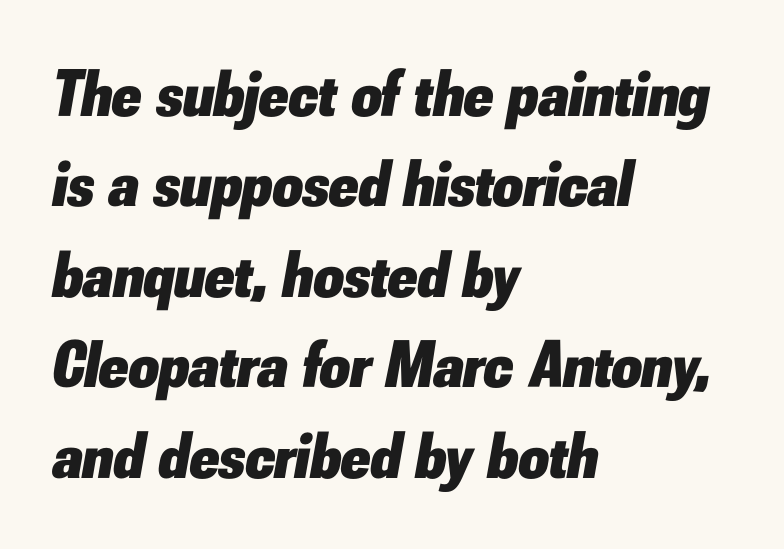
Q: Is the text bold? A: Yes.
Q: Is the text italic (slanted)? A: Yes, it leans right by about 10 degrees.
Q: Is the text underlined? A: No.
Q: How is the paragraph aligned? A: Left-aligned.
Q: Is the spacing between letters normal or unusually wide? A: Normal.
Q: Is the spacing between lines tight, normal or loose? A: Normal.
Q: Width (condensed, normal, or wide)? A: Normal.
Q: Stroke contrast? A: Low.
Q: x-height? A: Small.
Q: Monospaced? A: No.
